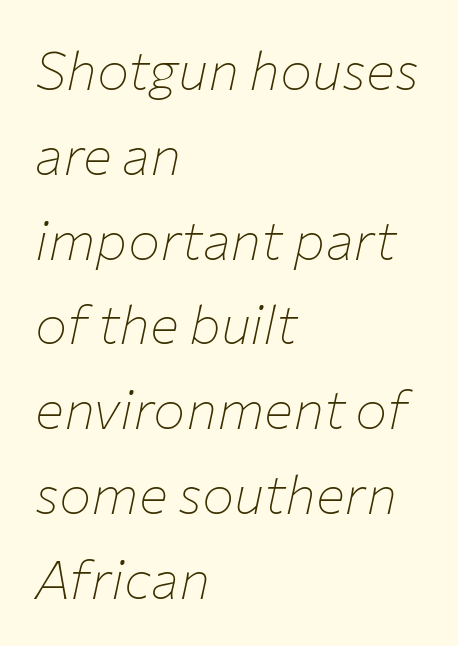
{"italic": "yes", "lean": "right", "slant_degrees": 12, "bold": "no", "weight": "thin", "width": "normal", "stroke_contrast": "low", "x_height": "medium", "monospaced": "no", "underline": "no", "align": "left", "line_spacing": "normal", "line_spacing_ratio": 1.57, "letter_spacing": "normal", "letter_spacing_em": 0.0, "glyph_px": 54}
